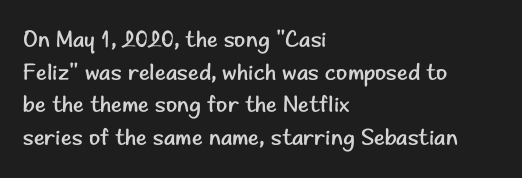
{"italic": "no", "bold": "no", "underline": "no", "align": "left", "line_spacing": "normal", "line_spacing_ratio": 1.42, "letter_spacing": "normal", "letter_spacing_em": 0.0, "glyph_px": 23}
